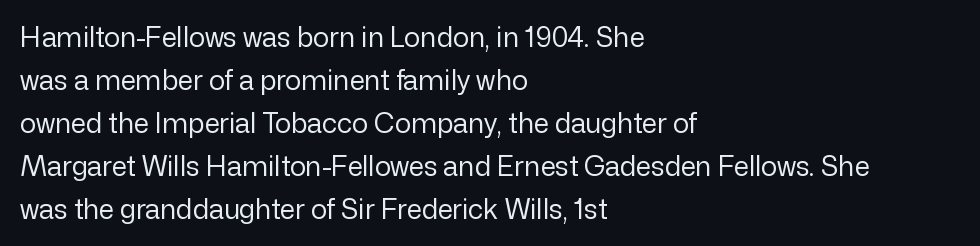
The image shows 27 px text type, upright; set left-aligned, normal line spacing (1.59x), normal letter spacing, not underlined.
